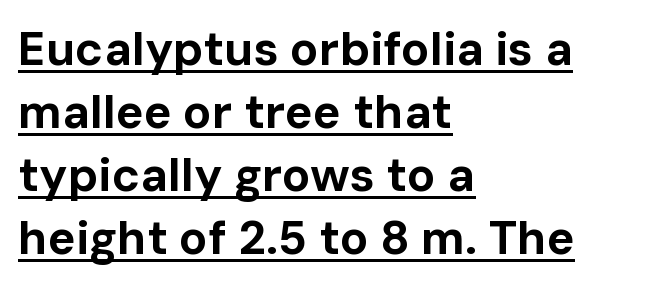
Observe the ordinary spacing: letters are neighbours, not strangers. This is underlined copy, the kind a proofreader might mark for attention. Is this a fixed-width face? No — the glyphs have proportional, varying widths. A classic flush-left, rag-right setting is used for this passage. The letters are bold, with thick, heavy strokes.
